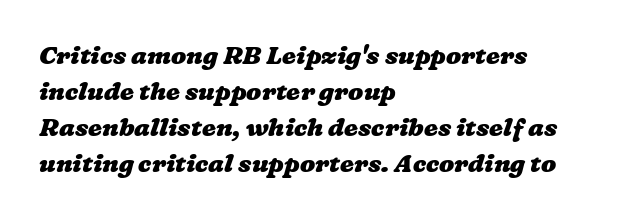
Q: Is the text bold? A: Yes.
Q: Is the text underlined? A: No.
Q: How is the paragraph aligned? A: Left-aligned.
Q: Is the spacing between letters normal or unusually wide? A: Normal.
Q: Is the spacing between lines tight, normal or loose? A: Normal.
